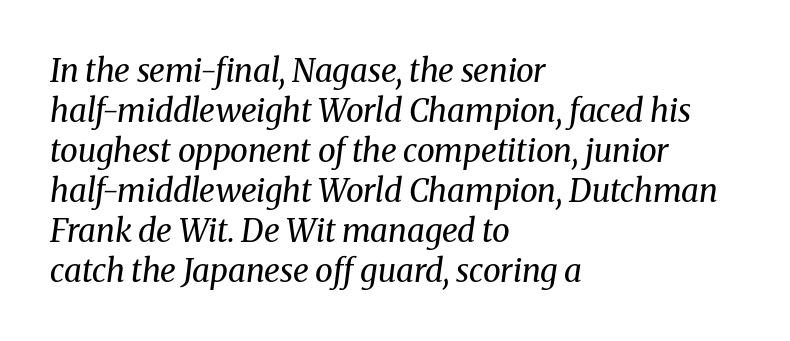
The rendering shows small feet on the letterforms — a serif design. The passage shown has conventional tracking throughout. This rendering uses left alignment, leaving the right contour irregular. Honestly, the row spacing looks completely unremarkable. Type without underlining.
